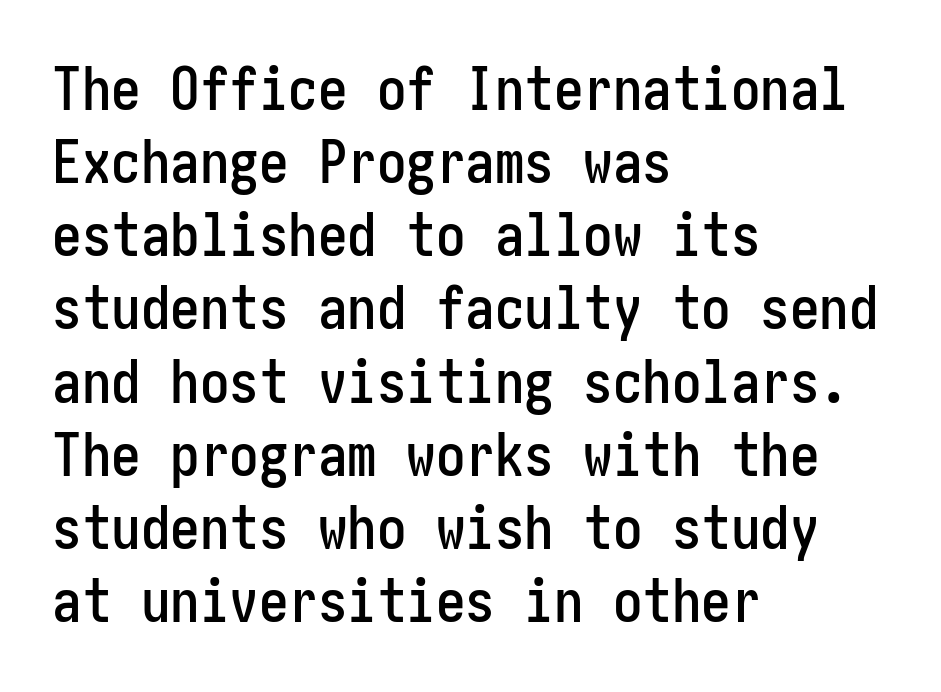
{"serif": "no", "italic": "no", "width": "condensed", "stroke_contrast": "low", "x_height": "medium", "underline": "no", "align": "left", "line_spacing_ratio": 1.24, "letter_spacing": "normal", "letter_spacing_em": 0.0, "glyph_px": 59}
